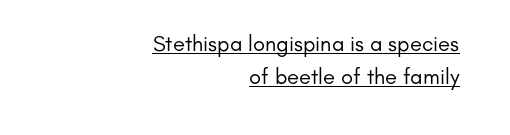
The image shows 22 px text type, upright; set right-aligned, normal line spacing (1.49x), normal letter spacing, underlined.
